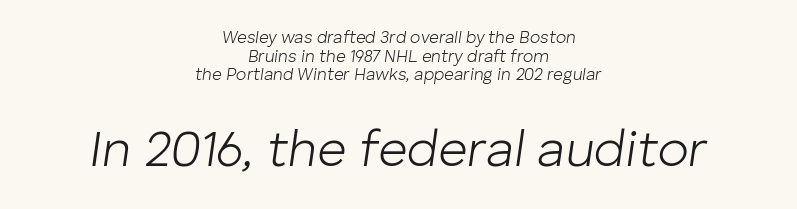
The image shows 51 px light type, italic (leaning right); set centered, tight line spacing (1.1x), normal letter spacing, not underlined; the second (bottom) block is 3.0x larger; low stroke contrast and a medium x-height.
